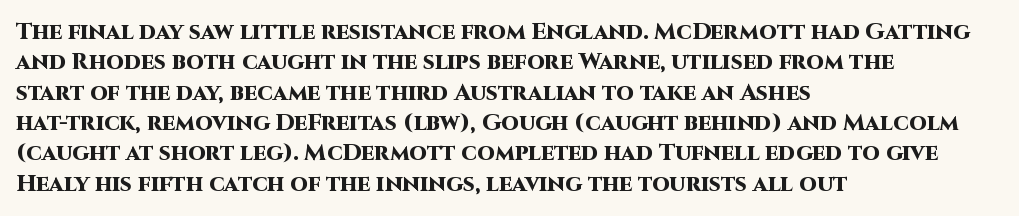
The image shows 23 px bold type, upright; set left-aligned, normal line spacing (1.32x), normal letter spacing, not underlined.
